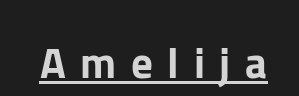
This rendering features underlined lettering. Rendered with straight, roman letterforms. Unlike a traditional serif, this face leaves its strokes unadorned. The tracking reads as deliberately expanded to a designer's eye. You could not count columns in this text — the font is proportionally spaced.
